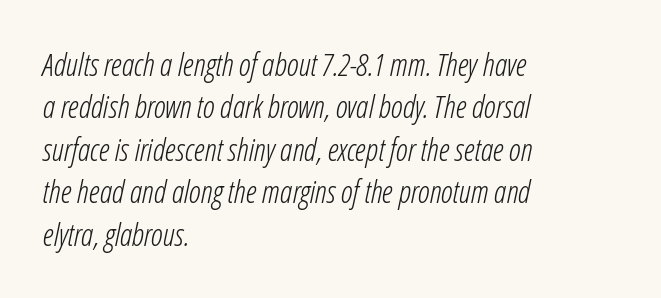
The image shows 31 px light, condensed type, italic (leaning right); set left-aligned, normal line spacing (1.37x), normal letter spacing, not underlined; low stroke contrast and a medium x-height.
